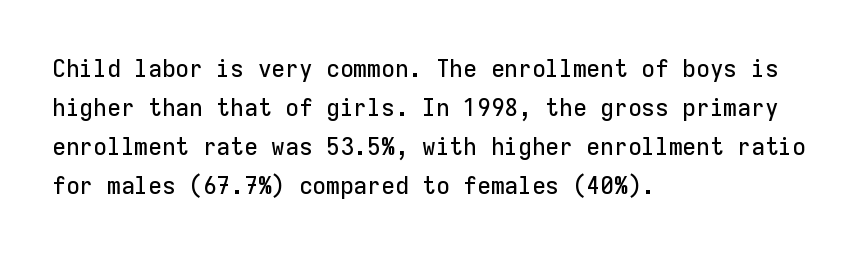
Q: Is the text italic (slanted)? A: No, it is upright.
Q: Is the text underlined? A: No.
Q: How is the paragraph aligned? A: Left-aligned.
Q: Is the spacing between letters normal or unusually wide? A: Normal.
Q: Is the spacing between lines tight, normal or loose? A: Normal.
